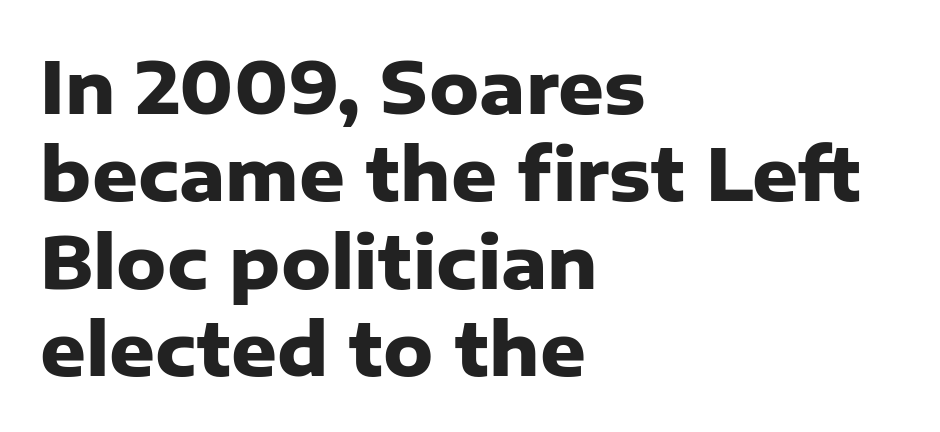
{"serif": "no", "italic": "no", "bold": "yes", "weight": "heavy", "width": "normal", "stroke_contrast": "low", "x_height": "medium", "monospaced": "no", "underline": "no", "align": "left", "line_spacing_ratio": 1.23, "letter_spacing": "normal", "letter_spacing_em": 0.0, "glyph_px": 71}
